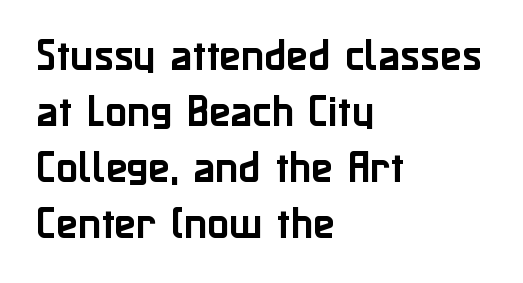
{"serif": "no", "italic": "no", "width": "normal", "stroke_contrast": "low", "x_height": "medium", "monospaced": "no", "underline": "no", "align": "left", "line_spacing": "normal", "line_spacing_ratio": 1.56, "letter_spacing": "normal", "letter_spacing_em": 0.0, "glyph_px": 36}
